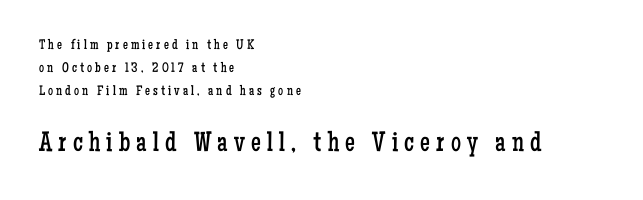
The image shows 28 px regular-weight, condensed serif type, upright; set left-aligned, normal line spacing (1.66x), unusually wide letter spacing (+0.22 em), not underlined; the second (bottom) block is 2.0x larger; low stroke contrast and a medium x-height.
